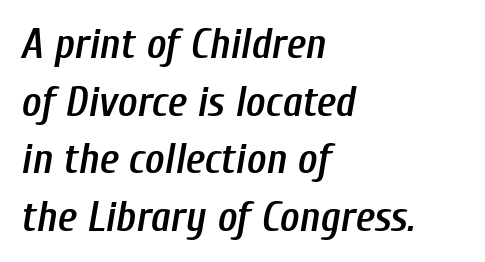
{"italic": "yes", "lean": "right", "slant_degrees": 10, "bold": "semi", "weight": "semibold", "width": "condensed", "stroke_contrast": "low", "x_height": "medium", "monospaced": "no", "underline": "no", "align": "left", "line_spacing": "normal", "line_spacing_ratio": 1.37, "letter_spacing": "normal", "letter_spacing_em": 0.0, "glyph_px": 42}
